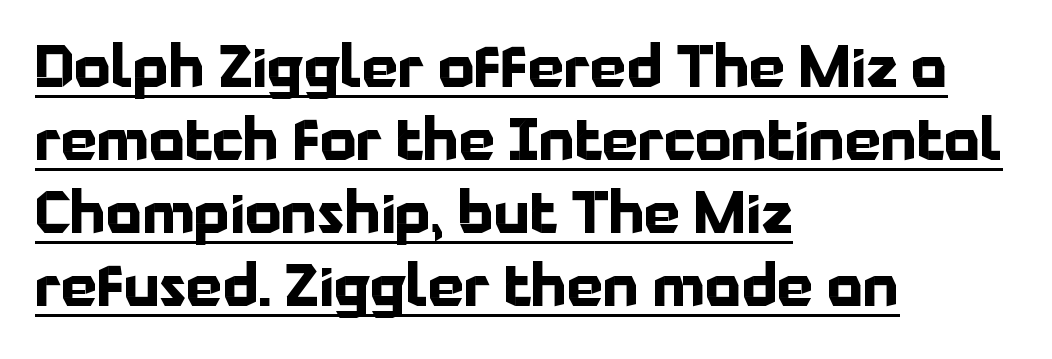
The image shows 57 px bold sans-serif type, upright; set left-aligned, normal line spacing (1.28x), normal letter spacing, underlined; low stroke contrast and a medium x-height.
